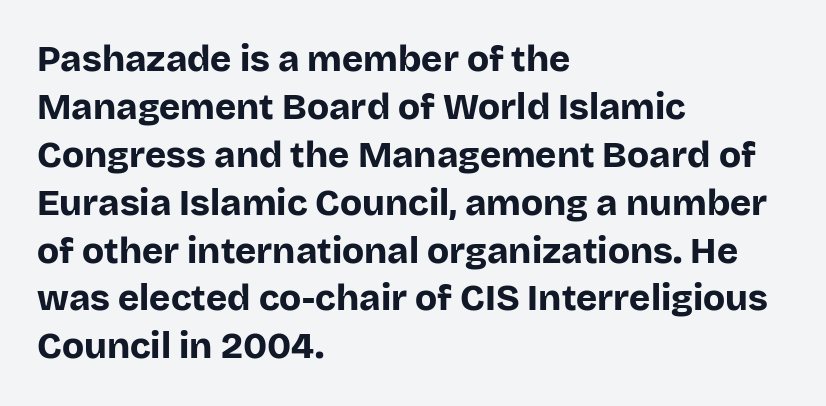
{"serif": "no", "italic": "no", "bold": "yes", "weight": "bold", "width": "normal", "stroke_contrast": "low", "x_height": "large", "monospaced": "no", "underline": "no", "align": "left", "line_spacing": "normal", "line_spacing_ratio": 1.33, "letter_spacing": "normal", "letter_spacing_em": 0.0, "glyph_px": 36}
